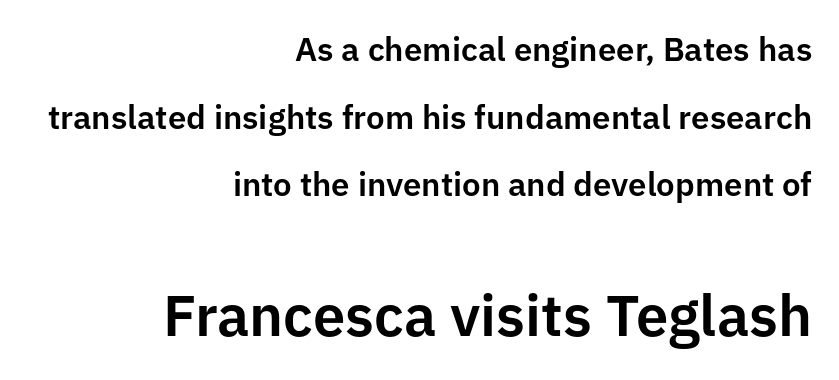
The image shows 58 px sans-serif type, upright; set right-aligned, loose line spacing (2.05x), normal letter spacing, not underlined; the second (bottom) block is 1.76x larger; low stroke contrast and a medium x-height.
